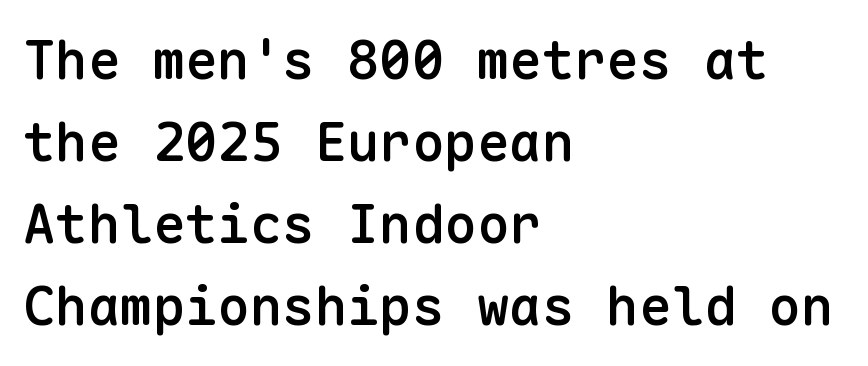
The image shows 54 px semibold sans-serif type, upright, monospaced; set left-aligned, normal line spacing (1.52x), normal letter spacing, not underlined; low stroke contrast and a medium x-height.
